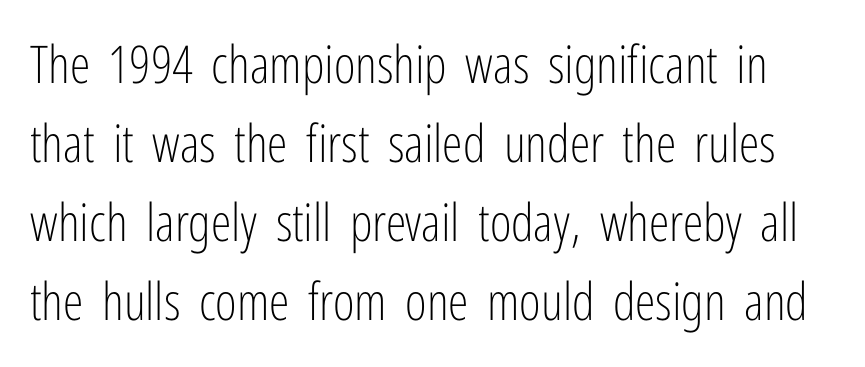
{"serif": "no", "italic": "no", "bold": "no", "weight": "light", "width": "condensed", "stroke_contrast": "low", "x_height": "medium", "monospaced": "no", "underline": "no", "line_spacing": "normal", "line_spacing_ratio": 1.52, "letter_spacing": "normal", "letter_spacing_em": 0.0, "glyph_px": 52}
